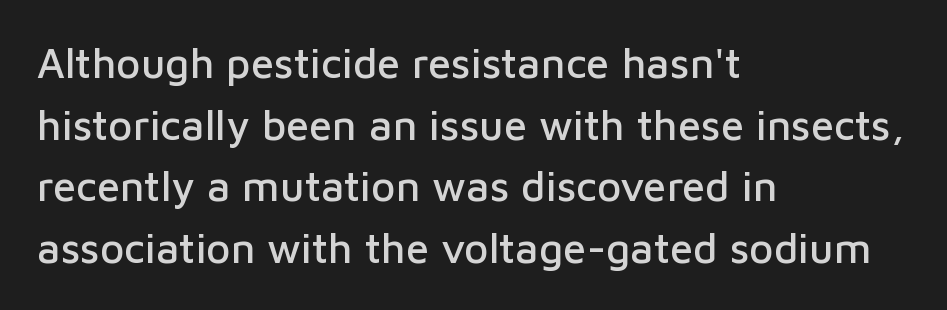
The image shows 42 px sans-serif type, upright; set left-aligned, normal line spacing (1.47x), normal letter spacing, not underlined; low stroke contrast and a medium x-height.
